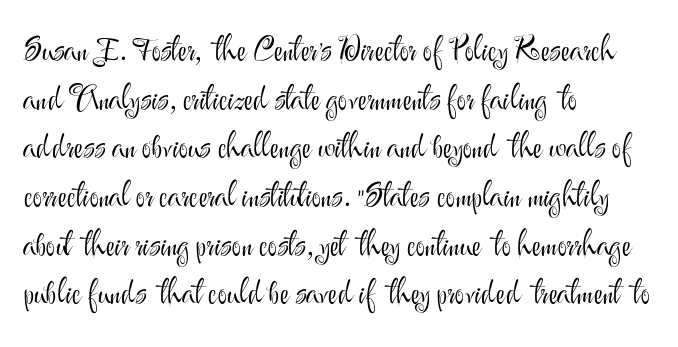
{"serif": "no", "bold": "no", "weight": "light", "width": "normal", "stroke_contrast": "medium", "x_height": "small", "monospaced": "no", "underline": "no", "align": "left", "line_spacing": "normal", "line_spacing_ratio": 1.52, "letter_spacing": "normal", "letter_spacing_em": 0.0, "glyph_px": 32}
